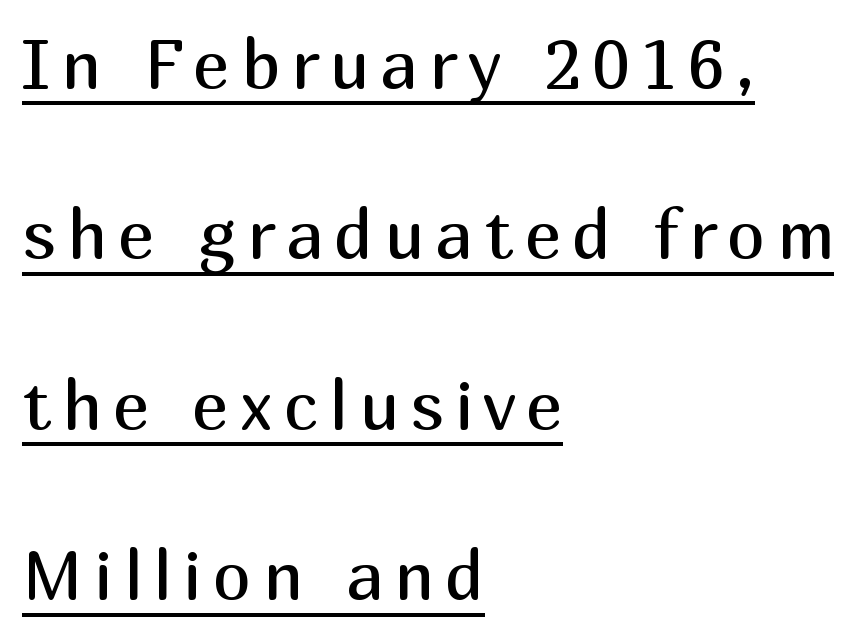
Q: Is the text bold? A: No.
Q: Is the text italic (slanted)? A: No, it is upright.
Q: Is the typeface a serif or a sans-serif typeface? A: Sans-serif.
Q: Is the text underlined? A: Yes.
Q: How is the paragraph aligned? A: Left-aligned.
Q: Is the spacing between lines tight, normal or loose? A: Loose.
Q: Width (condensed, normal, or wide)? A: Normal.
Q: Stroke contrast? A: Medium.
Q: x-height? A: Medium.
Q: Monospaced? A: No.
